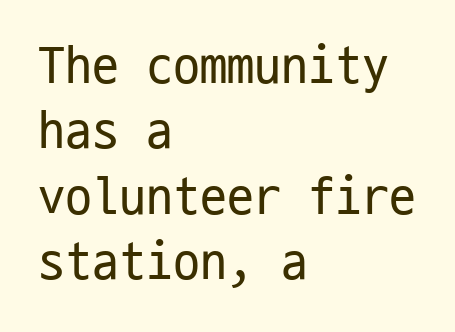
{"serif": "no", "italic": "no", "bold": "no", "weight": "regular", "width": "condensed", "stroke_contrast": "low", "x_height": "medium", "monospaced": "yes", "underline": "no", "align": "left", "line_spacing_ratio": 1.21, "letter_spacing": "normal", "letter_spacing_em": 0.0, "glyph_px": 54}
